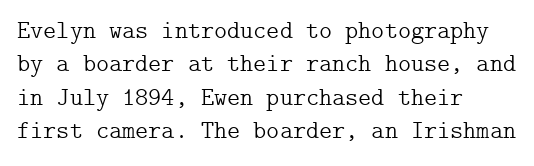
The image shows 25 px text type, upright; set left-aligned, normal line spacing (1.34x), normal letter spacing, not underlined.
